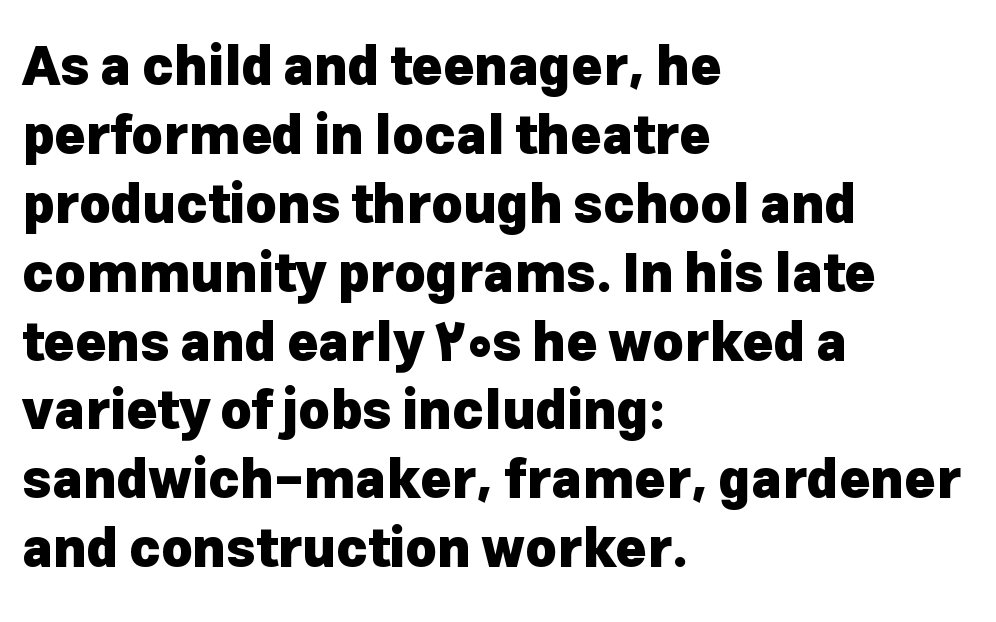
The gap between lines stays unmarked. One glance says typical: line gaps are just what's usual. Spacing verdict: proportional, widths tailored to each character. The passage is arranged the way most books set body copy — flush left. Italic? Not at all — the glyphs are vertical.
